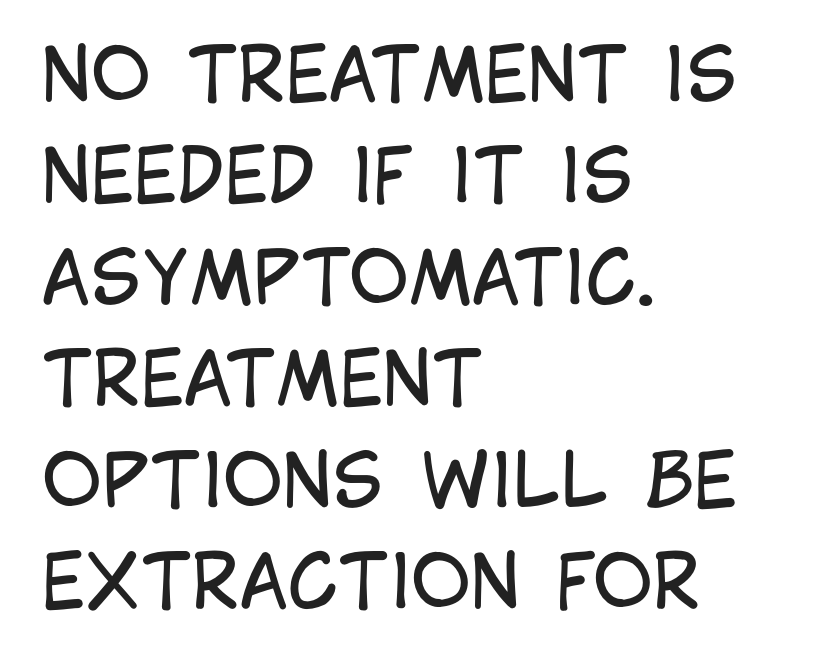
{"serif": "no", "italic": "no", "bold": "no", "weight": "regular", "width": "condensed", "stroke_contrast": "low", "x_height": "large", "monospaced": "no", "underline": "no", "align": "left", "line_spacing": "normal", "line_spacing_ratio": 1.39, "letter_spacing": "normal", "letter_spacing_em": 0.0, "glyph_px": 73}
